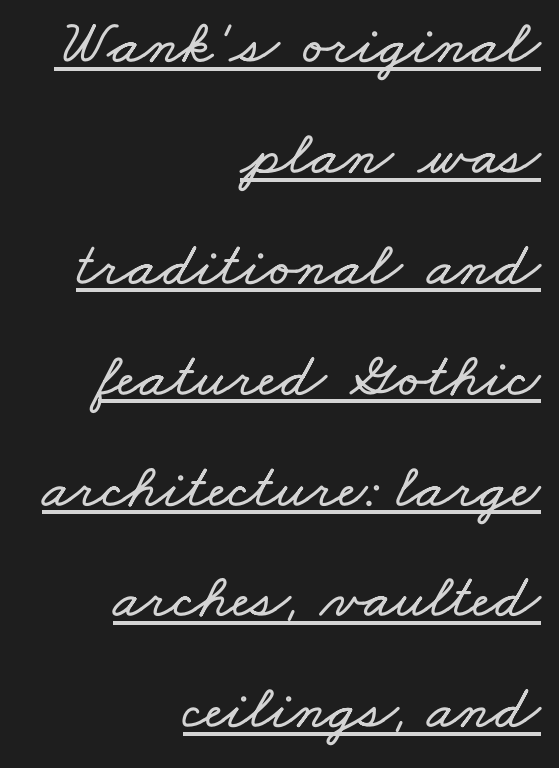
The image shows 63 px wide type; set right-aligned, line spacing 1.76x, normal letter spacing, underlined; low stroke contrast and a small x-height.
